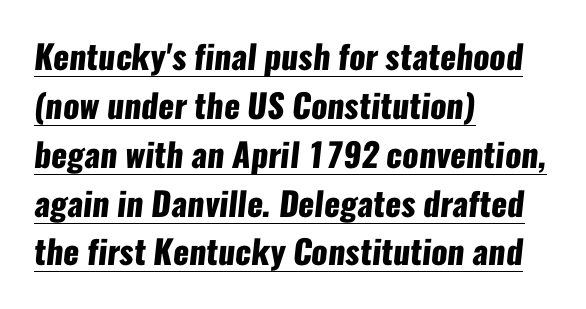
Q: Is the text bold? A: Yes.
Q: Is the typeface a serif or a sans-serif typeface? A: Sans-serif.
Q: Is the text underlined? A: Yes.
Q: How is the paragraph aligned? A: Left-aligned.
Q: Is the spacing between letters normal or unusually wide? A: Normal.
Q: Is the spacing between lines tight, normal or loose? A: Normal.
Q: Width (condensed, normal, or wide)? A: Condensed.
Q: Stroke contrast? A: Low.
Q: x-height? A: Medium.
Q: Monospaced? A: No.
